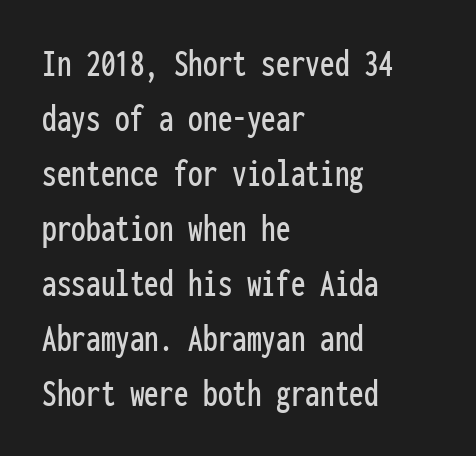
{"serif": "no", "italic": "no", "width": "condensed", "stroke_contrast": "low", "x_height": "medium", "monospaced": "yes", "underline": "no", "align": "left", "line_spacing": "normal", "line_spacing_ratio": 1.41, "letter_spacing": "normal", "letter_spacing_em": 0.0, "glyph_px": 39}
